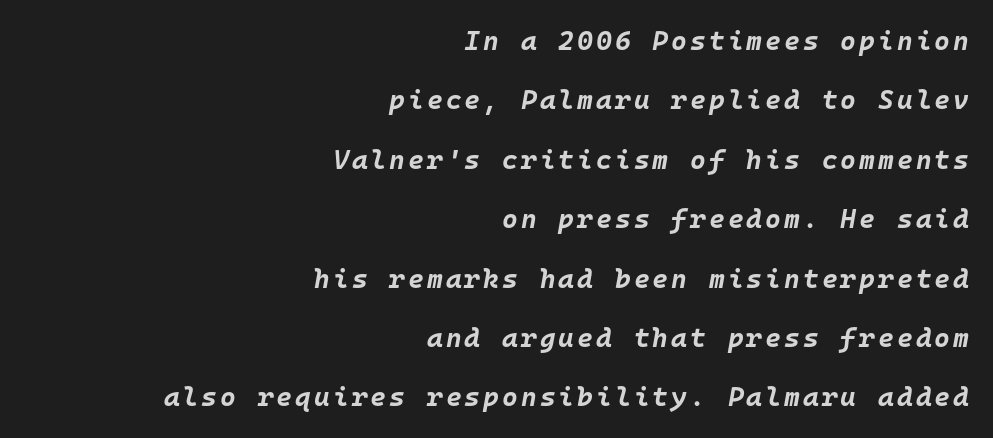
{"italic": "yes", "lean": "right", "slant_degrees": 10, "bold": "yes", "underline": "no", "align": "right", "line_spacing": "loose", "line_spacing_ratio": 2.2, "glyph_px": 27}
